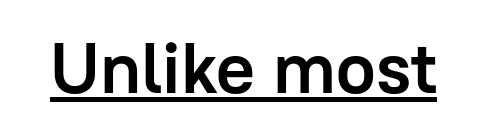
These characters rest on top of a visible drawn line. Character widths vary here, with narrow letters taking less room than wide ones. Tall strokes in this sample are plumb rather than angled. Look at the bottom of the vertical strokes: they stop flat, with no serifs. A typesetter would call this zero additional tracking.
